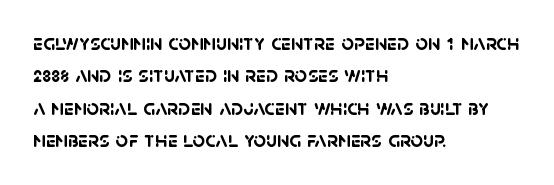
Q: Is the text bold? A: Yes.
Q: Is the text underlined? A: No.
Q: How is the paragraph aligned? A: Left-aligned.
Q: Is the spacing between letters normal or unusually wide? A: Normal.
Q: Is the spacing between lines tight, normal or loose? A: Normal.
